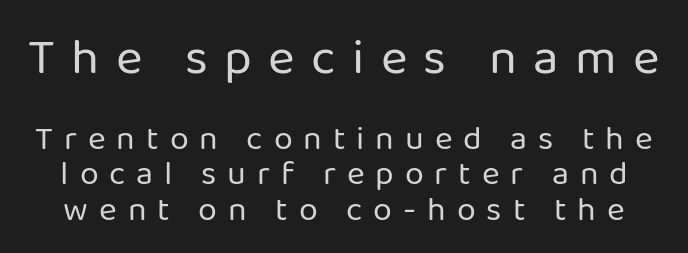
Italic? Not at all — the glyphs are vertical. Varying glyph widths throughout — classic text-font behaviour. You can tell from the bare stems that sans-serif type was used. Size contrast runs from large at the top to small at the bottom. Honestly, there is no underline to notice here at all.
